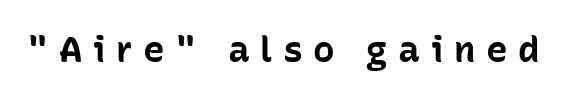
Q: Is the text bold? A: Yes.
Q: Is the text italic (slanted)? A: No, it is upright.
Q: Is the typeface a serif or a sans-serif typeface? A: Sans-serif.
Q: Is the text underlined? A: No.
Q: Is the spacing between letters normal or unusually wide? A: Unusually wide.
Q: Width (condensed, normal, or wide)? A: Normal.
Q: Stroke contrast? A: Low.
Q: x-height? A: Medium.
Q: Monospaced? A: No.
